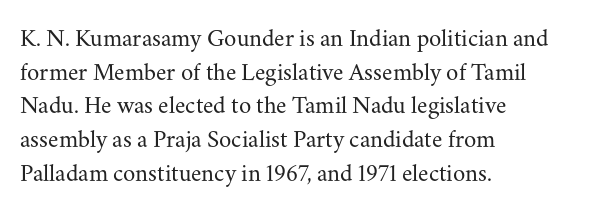
Q: Is the text bold? A: No.
Q: Is the text italic (slanted)? A: No, it is upright.
Q: Is the text underlined? A: No.
Q: How is the paragraph aligned? A: Left-aligned.
Q: Is the spacing between letters normal or unusually wide? A: Normal.
Q: Is the spacing between lines tight, normal or loose? A: Normal.
